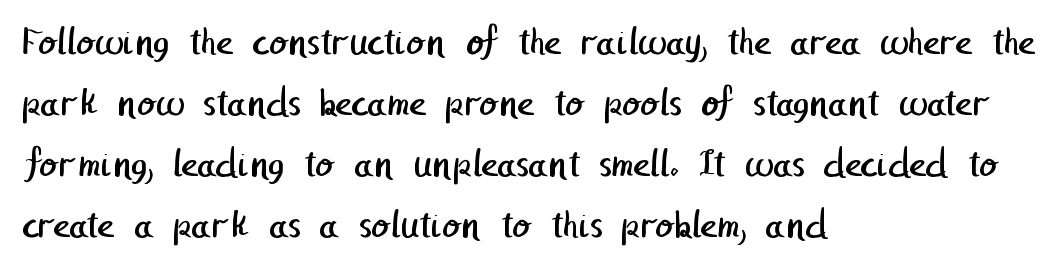
The line texture is even and compact thanks to regular tracking. Check where the strokes stop: nothing finishes them off — pure sans. Nobody drew a line under any word here. Teacher's note: observe the even left margin — that is flush-left alignment. Stems and bowls with no extra thickness — not bold.
